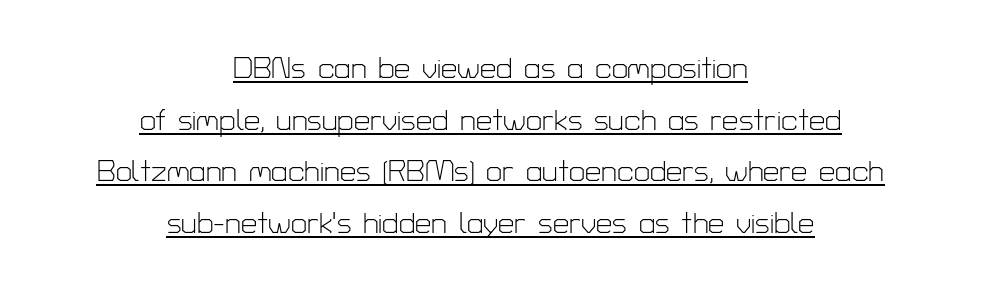
The image shows 29 px light sans-serif type, upright; set centered, line spacing 1.78x, normal letter spacing, underlined; low stroke contrast and a medium x-height.
